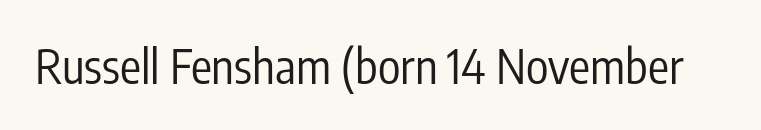
Unbolded letterforms with no extra heft. Is this a fixed-width face? No — the glyphs have proportional, varying widths. Ascenders rise straight up at ninety degrees. The passage shown is typeset with a sans-serif family. A typesetter would call this zero additional tracking.
